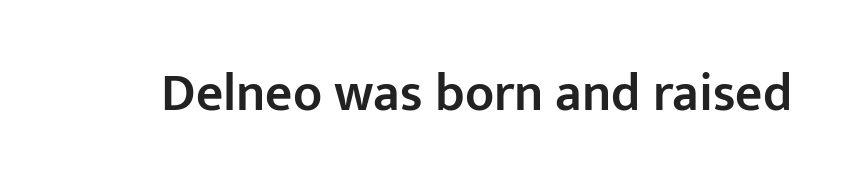
Q: Is the text bold? A: Semi-bold.
Q: Is the text italic (slanted)? A: No, it is upright.
Q: Is the typeface a serif or a sans-serif typeface? A: Sans-serif.
Q: Is the text underlined? A: No.
Q: Is the spacing between letters normal or unusually wide? A: Normal.
Q: Width (condensed, normal, or wide)? A: Normal.
Q: Stroke contrast? A: Low.
Q: x-height? A: Medium.
Q: Monospaced? A: No.
